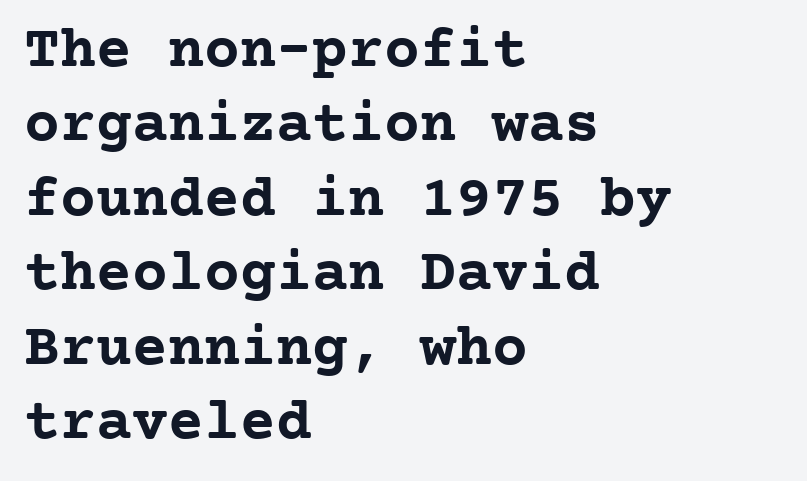
The image shows 60 px semibold serif type, upright, monospaced; set left-aligned, line spacing 1.24x, normal letter spacing, not underlined; low stroke contrast and a medium x-height.
